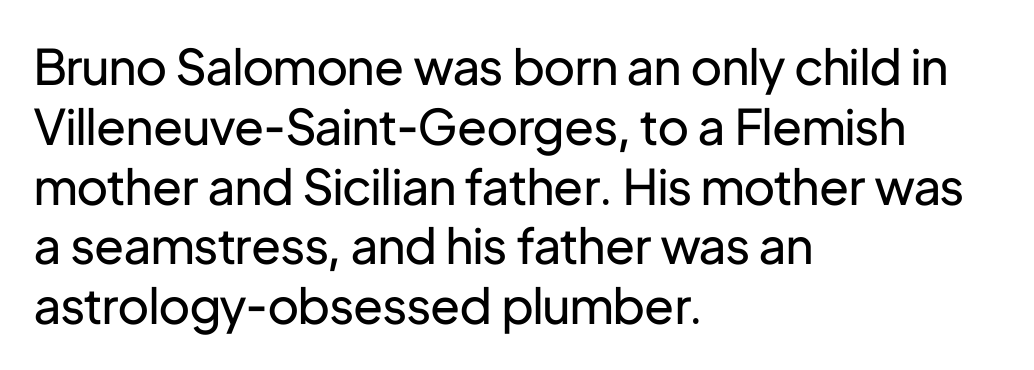
Q: Is the text bold? A: No.
Q: Is the text italic (slanted)? A: No, it is upright.
Q: Is the typeface a serif or a sans-serif typeface? A: Sans-serif.
Q: Is the text underlined? A: No.
Q: How is the paragraph aligned? A: Left-aligned.
Q: Is the spacing between letters normal or unusually wide? A: Normal.
Q: Width (condensed, normal, or wide)? A: Normal.
Q: Stroke contrast? A: Low.
Q: x-height? A: Medium.
Q: Monospaced? A: No.
